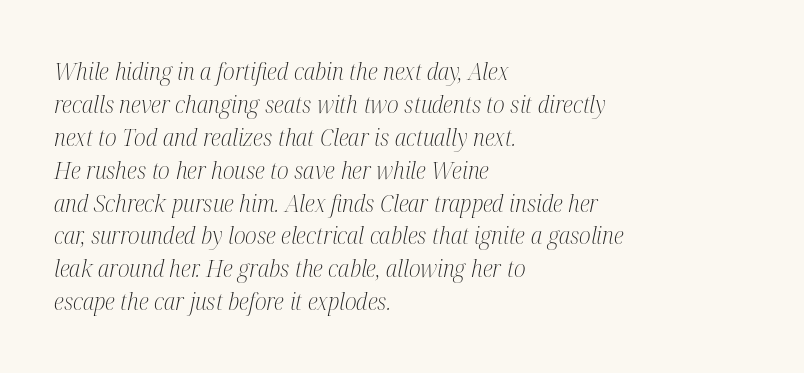
{"italic": "yes", "lean": "right", "slant_degrees": 12, "bold": "no", "underline": "no", "align": "left", "line_spacing": "normal", "line_spacing_ratio": 1.37, "letter_spacing": "normal", "letter_spacing_em": 0.0, "glyph_px": 24}
